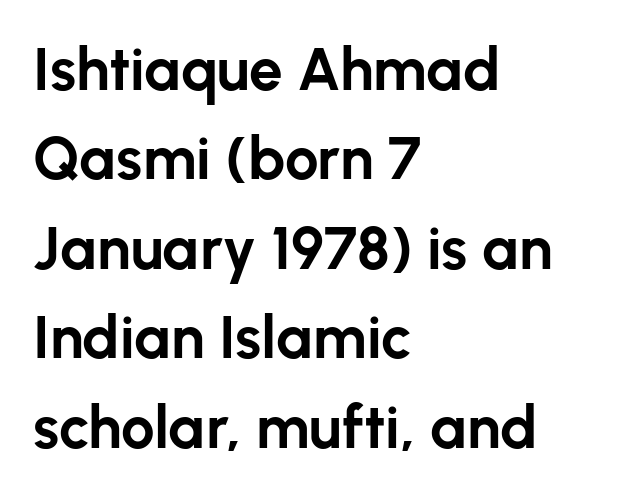
The image shows 60 px bold sans-serif type, upright; set left-aligned, normal line spacing (1.49x), normal letter spacing, not underlined; low stroke contrast and a medium x-height.
